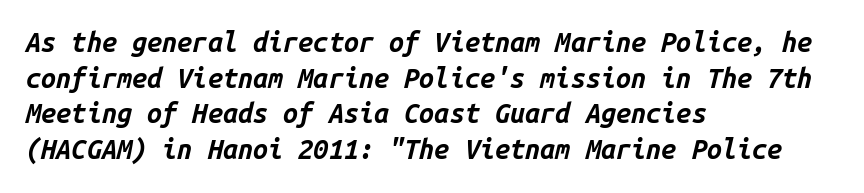
Yep, that's italic — everything's leaning. Quick note: interline space is typical. Underlining? Definitely not there. No extra tracking has been applied to these lines. One-word summary of the alignment: left.
